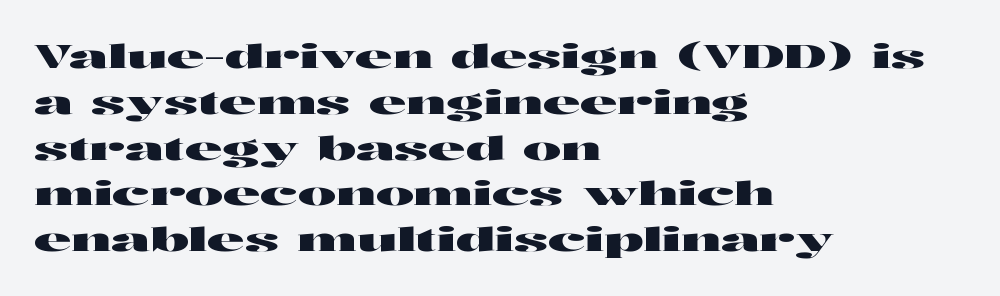
{"serif": "no", "italic": "no", "width": "wide", "stroke_contrast": "high", "x_height": "medium", "monospaced": "no", "underline": "no", "align": "left", "line_spacing": "normal", "line_spacing_ratio": 1.43, "letter_spacing": "normal", "letter_spacing_em": 0.0, "glyph_px": 32}
